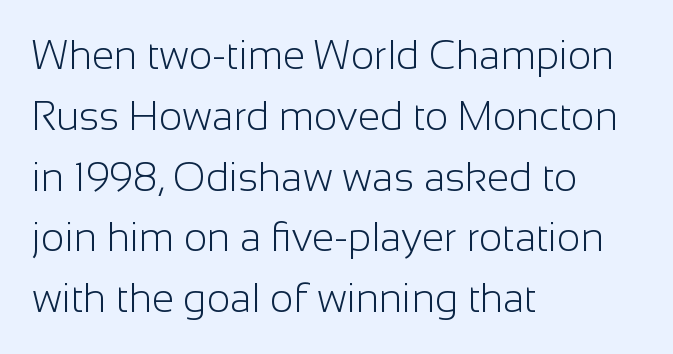
{"serif": "no", "italic": "no", "bold": "no", "weight": "light", "width": "normal", "stroke_contrast": "low", "x_height": "medium", "monospaced": "no", "underline": "no", "align": "left", "line_spacing": "normal", "line_spacing_ratio": 1.52, "letter_spacing": "normal", "letter_spacing_em": 0.0, "glyph_px": 40}
